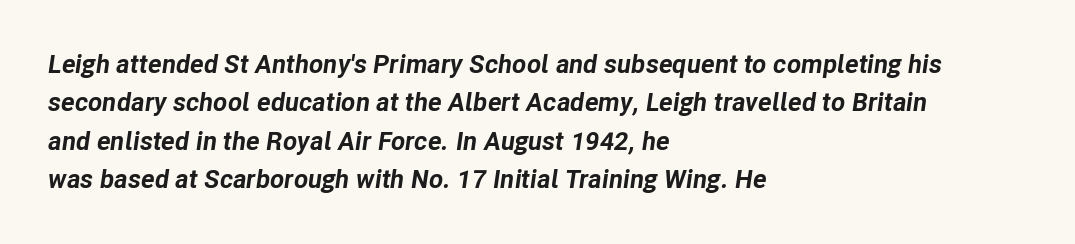
Beneath every word, the page is bare. The glyphs have the mass of a bold cut. The paragraph has a hard left edge and a soft right edge. The lettering tilts uniformly, giving the passage an italic look.
